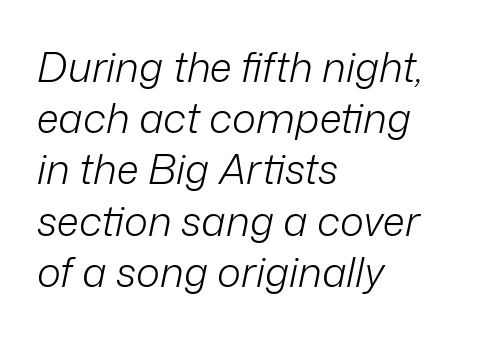
The typesetter chose a ragged-right arrangement here. Spacing verdict: proportional, widths tailored to each character. Does the leading feel generous? No, just average. These lines were composed using italics. The specimen omits any rule beneath the text block's lines. Vertical stems look standard width or narrower in stroke.
